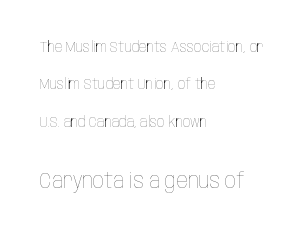
Honestly, the letter spacing is just normal — you wouldn't notice it. Summary of weight: not heavy and not bold. Notice how the passage keeps a crisp vertical edge on the left only. Vertically, the passage feels expansive, rows floating well apart. It's the straight-up-and-down kind of type.
